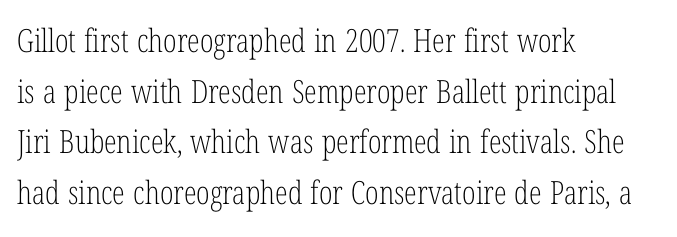
{"serif": "yes", "italic": "no", "bold": "no", "weight": "light", "width": "condensed", "stroke_contrast": "low", "x_height": "medium", "monospaced": "no", "underline": "no", "align": "left", "line_spacing": "normal", "line_spacing_ratio": 1.58, "letter_spacing": "normal", "letter_spacing_em": 0.0, "glyph_px": 32}
